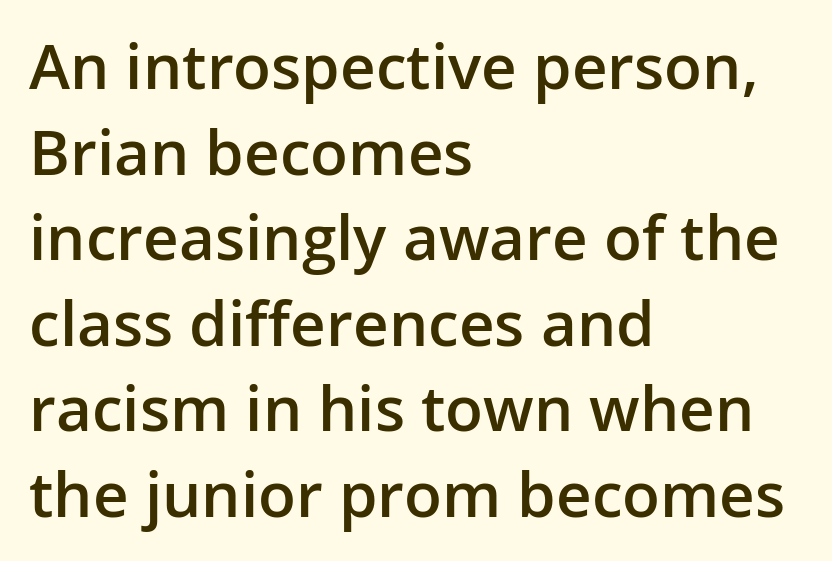
These lines keep a tight, regular rhythm from letter to letter. Posture: straight, roman, zero tilt. To sum up the face: it is a sans, with no serifs. The zone under the glyphs is completely vacant. Is this a fixed-width face? No — the glyphs have proportional, varying widths.
